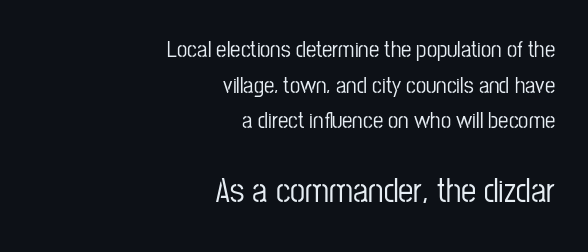
The image shows 34 px condensed sans-serif type, upright; set right-aligned, normal line spacing (1.55x), normal letter spacing, not underlined; the second (bottom) block is 1.48x larger; low stroke contrast and a medium x-height.
